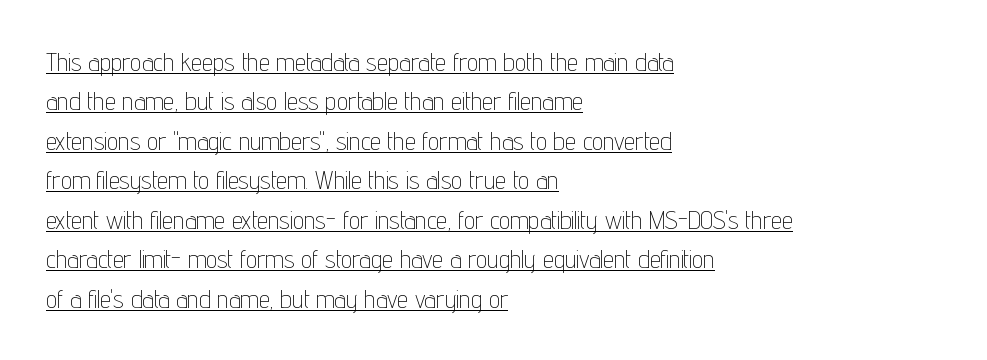
{"italic": "no", "bold": "no", "underline": "yes", "align": "left", "line_spacing": "normal", "line_spacing_ratio": 1.58, "letter_spacing": "normal", "letter_spacing_em": 0.0, "glyph_px": 25}
